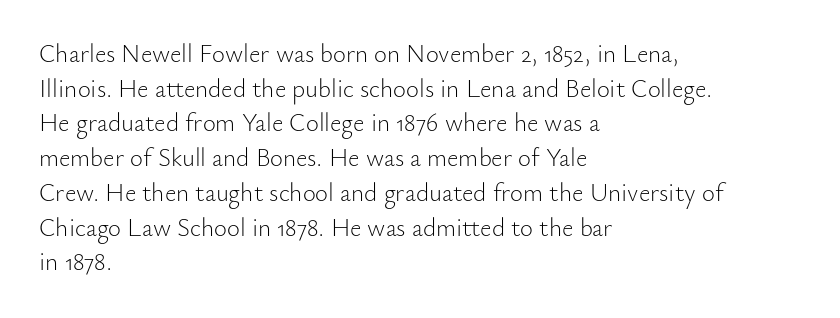
{"italic": "no", "bold": "no", "underline": "no", "align": "left", "line_spacing": "normal", "line_spacing_ratio": 1.39, "letter_spacing": "normal", "letter_spacing_em": 0.0, "glyph_px": 25}
